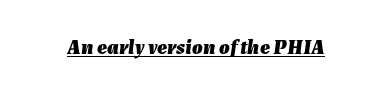
{"italic": "yes", "lean": "right", "slant_degrees": 7, "bold": "yes", "underline": "yes", "letter_spacing": "normal", "letter_spacing_em": 0.0, "glyph_px": 21}
